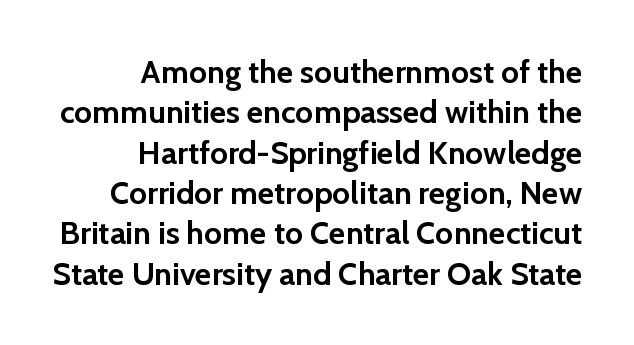
{"serif": "no", "italic": "no", "bold": "yes", "weight": "semibold", "width": "normal", "stroke_contrast": "low", "x_height": "medium", "monospaced": "no", "underline": "no", "align": "right", "line_spacing": "normal", "line_spacing_ratio": 1.26, "letter_spacing": "normal", "letter_spacing_em": 0.0, "glyph_px": 32}
